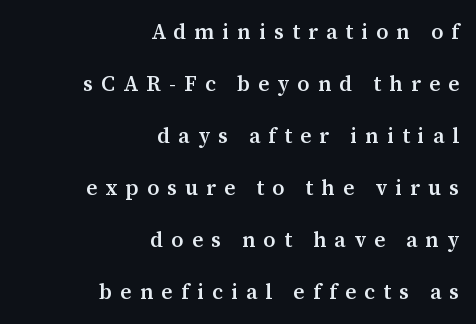
The image shows 21 px text type, upright; set right-aligned, loose line spacing (2.48x), unusually wide letter spacing (+0.39 em), not underlined.
